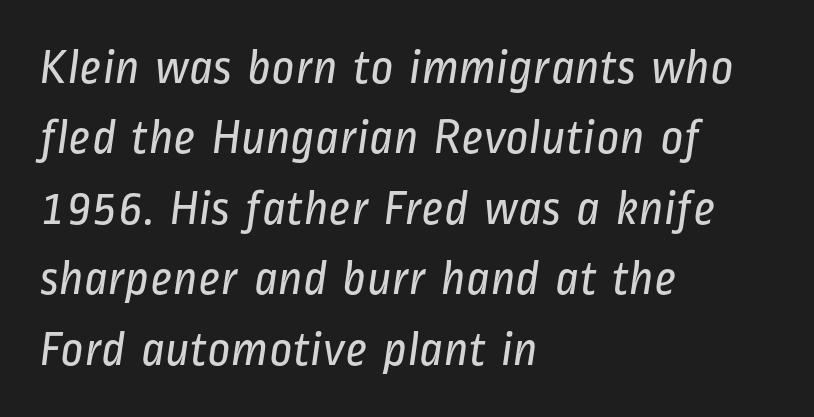
The string is rendered with underlining switched off. Characters follow at the spacing the type designer built in. The leading is moderate, giving the passage an even texture. Leftover space on each line is placed entirely after the last word.
